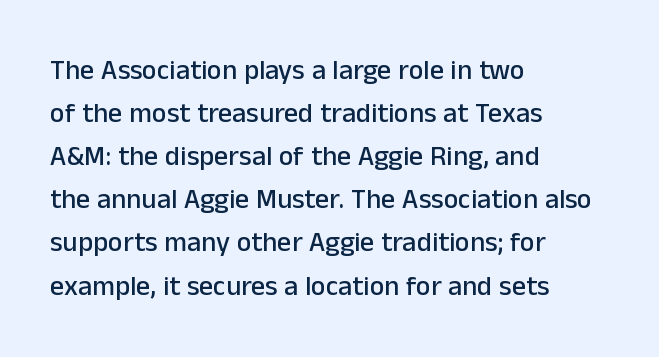
Vertically, the passage feels balanced, rows spaced as you'd expect. What kind of face is this? One without serifs — a sans. Here the designer chose a conventional face with non-uniform glyph widths. Look at the tracking — it's just the regular setting, nothing added. Designer's note — italics off, roman on.
